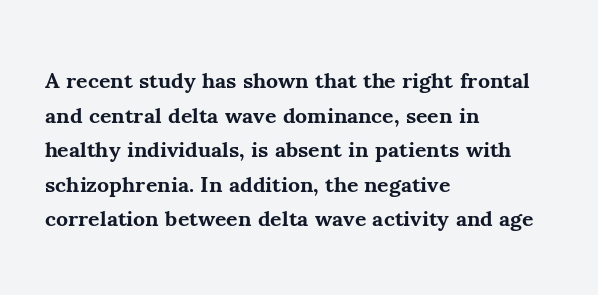
This sample uses an upright cut, with every glyph sitting square on the baseline. Whoever set this chose a conventional vertical rhythm. Students, note that the glyphs here touch the page at normal intervals. Strokes here are thick enough to call this a true bold.
